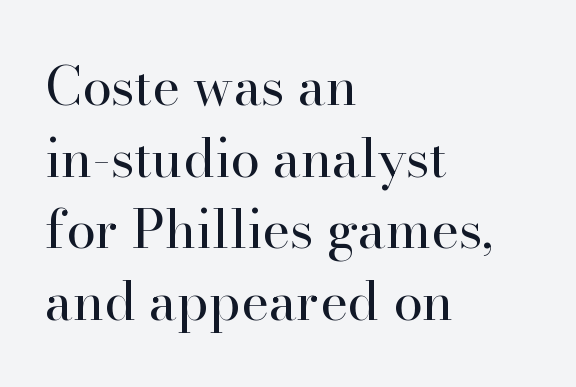
{"serif": "yes", "italic": "no", "bold": "no", "weight": "regular", "width": "normal", "stroke_contrast": "high", "x_height": "small", "monospaced": "no", "underline": "no", "align": "left", "line_spacing": "normal", "line_spacing_ratio": 1.35, "letter_spacing": "normal", "letter_spacing_em": 0.0, "glyph_px": 53}
